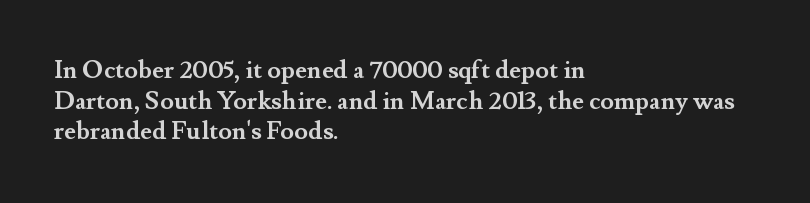
Q: Is the text bold? A: Yes.
Q: Is the text italic (slanted)? A: No, it is upright.
Q: Is the text underlined? A: No.
Q: How is the paragraph aligned? A: Left-aligned.
Q: Is the spacing between letters normal or unusually wide? A: Normal.
